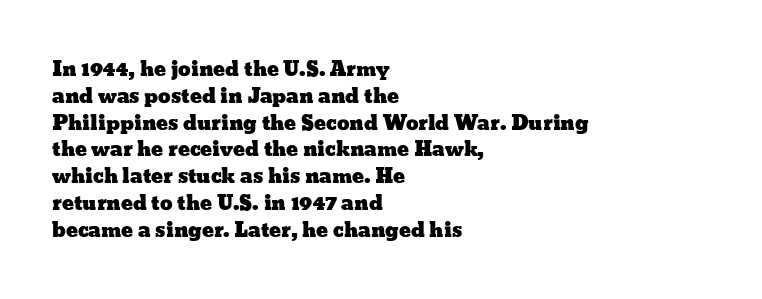
The image shows 20 px text type, upright; set left-aligned, normal line spacing (1.34x), normal letter spacing, not underlined.
